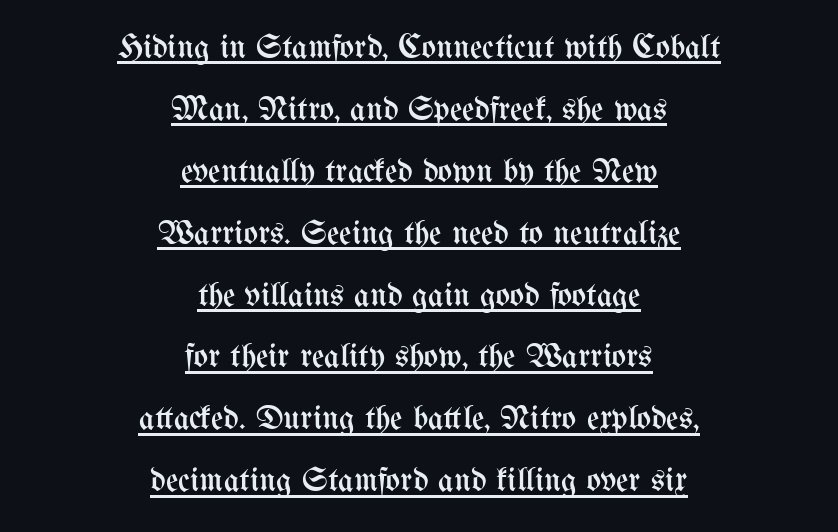
The image shows 34 px regular-weight, condensed type, upright; set centered, line spacing 1.82x, normal letter spacing, underlined; medium stroke contrast and a medium x-height.
